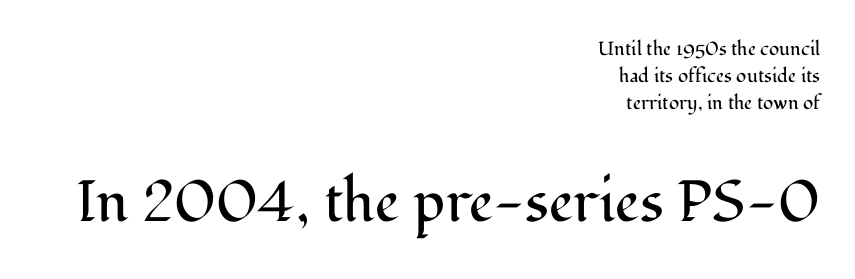
The image shows 58 px regular-weight serif type, upright; set right-aligned, normal line spacing (1.42x), normal letter spacing, not underlined; the second (bottom) block is 3.05x larger; medium stroke contrast and a medium x-height.
